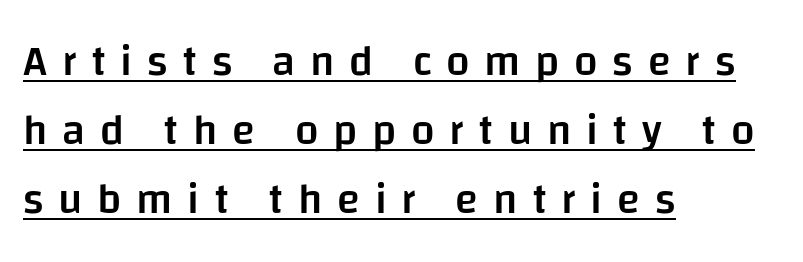
Q: Is the text bold? A: Semi-bold.
Q: Is the text italic (slanted)? A: No, it is upright.
Q: Is the typeface a serif or a sans-serif typeface? A: Sans-serif.
Q: Is the text underlined? A: Yes.
Q: How is the paragraph aligned? A: Left-aligned.
Q: Is the spacing between letters normal or unusually wide? A: Unusually wide.
Q: Is the spacing between lines tight, normal or loose? A: Normal.
Q: Width (condensed, normal, or wide)? A: Normal.
Q: Stroke contrast? A: Low.
Q: x-height? A: Large.
Q: Monospaced? A: No.
